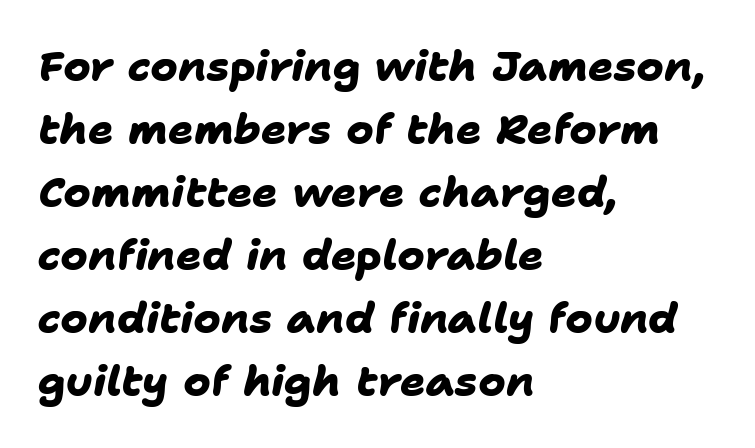
{"serif": "no", "bold": "yes", "weight": "heavy", "width": "normal", "stroke_contrast": "low", "x_height": "medium", "monospaced": "no", "underline": "no", "align": "left", "line_spacing": "normal", "line_spacing_ratio": 1.5, "letter_spacing": "normal", "letter_spacing_em": 0.0, "glyph_px": 42}
